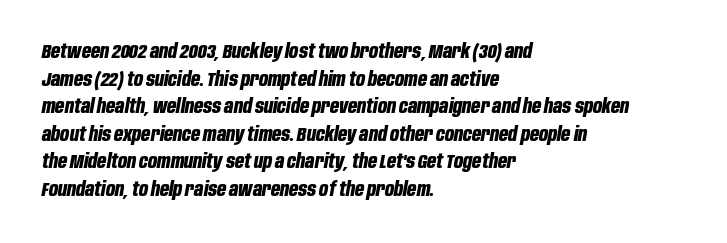
You could call the tracking neutral — neither tight nor loose. Reading down the column, the eye jumps a familiar distance to each next line. Italic: yes, the glyphs are oblique. Glance below the letters and you will spot only blank space.
